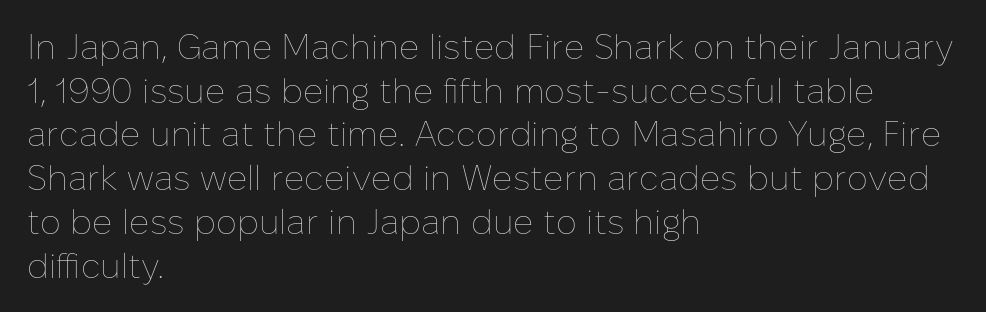
The image shows 35 px thin type, upright; set left-aligned, normal line spacing (1.25x), normal letter spacing, not underlined; low stroke contrast and a medium x-height.
